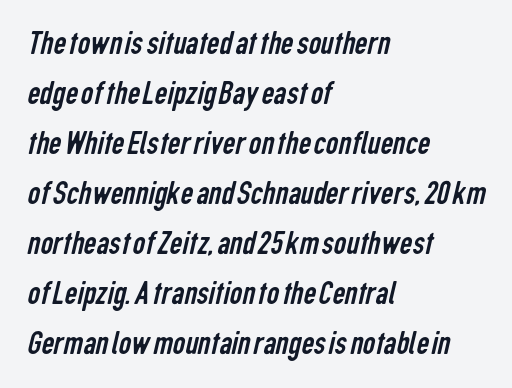
Q: Is the text bold? A: No.
Q: Is the typeface a serif or a sans-serif typeface? A: Sans-serif.
Q: Is the text underlined? A: No.
Q: How is the paragraph aligned? A: Left-aligned.
Q: Is the spacing between letters normal or unusually wide? A: Normal.
Q: Is the spacing between lines tight, normal or loose? A: Normal.
Q: Width (condensed, normal, or wide)? A: Condensed.
Q: Stroke contrast? A: Low.
Q: x-height? A: Medium.
Q: Monospaced? A: No.
